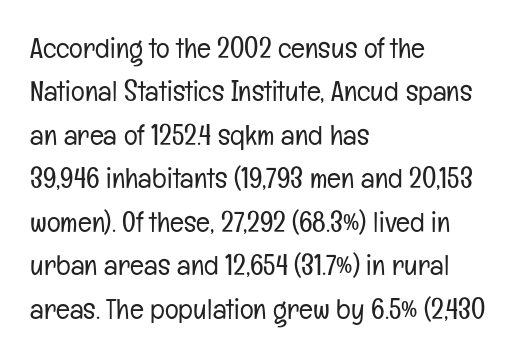
{"serif": "no", "italic": "no", "bold": "no", "weight": "light", "width": "condensed", "stroke_contrast": "low", "x_height": "medium", "monospaced": "no", "underline": "no", "align": "left", "line_spacing": "normal", "line_spacing_ratio": 1.5, "letter_spacing": "normal", "letter_spacing_em": 0.0, "glyph_px": 29}
